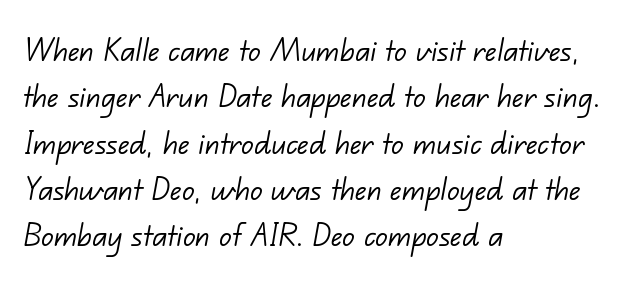
{"serif": "no", "bold": "no", "weight": "light", "width": "normal", "stroke_contrast": "low", "x_height": "small", "monospaced": "no", "underline": "no", "align": "left", "line_spacing_ratio": 1.22, "letter_spacing": "normal", "letter_spacing_em": 0.0, "glyph_px": 38}
